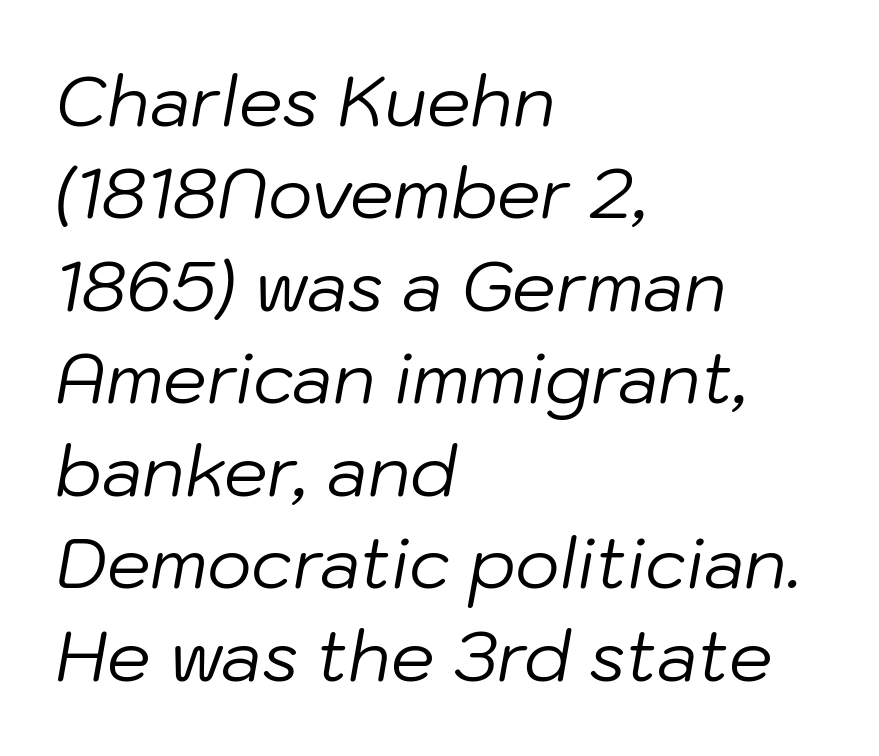
{"italic": "yes", "lean": "right", "slant_degrees": 10, "bold": "no", "weight": "regular", "width": "normal", "stroke_contrast": "low", "x_height": "medium", "monospaced": "no", "underline": "no", "align": "left", "line_spacing": "normal", "line_spacing_ratio": 1.34, "letter_spacing": "normal", "letter_spacing_em": 0.0, "glyph_px": 69}
